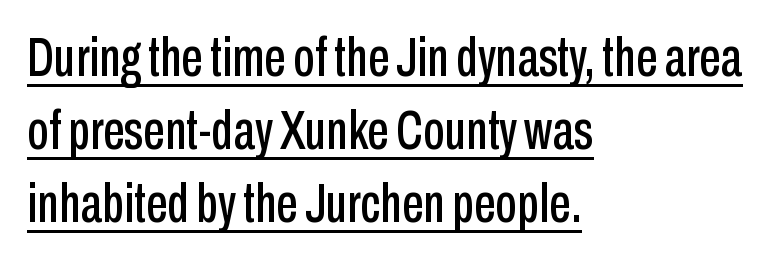
The image shows 55 px condensed sans-serif type, upright; set left-aligned, normal line spacing (1.33x), normal letter spacing, underlined; low stroke contrast and a medium x-height.
